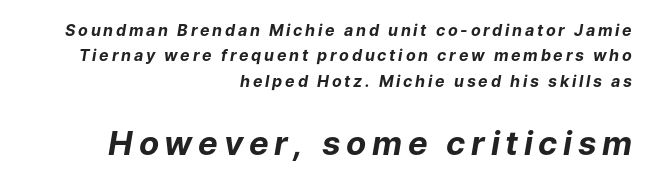
Line endings align vertically; line beginnings do not. Of the two passages, the one underneath uses the larger point size. Has an underline been added? It has not. Yep, that's italic — everything's leaning. Varying glyph widths throughout — classic text-font behaviour.
